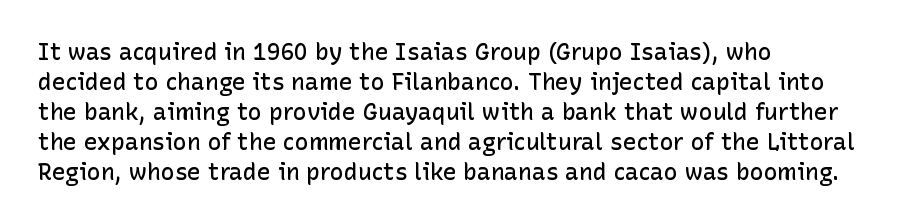
Letter spacing: default. Unlike italic type, these characters show no tilt at all. Look at the stroke-to-counter ratio: somewhat heavy, a semibold. Layout note: lines flush left.
